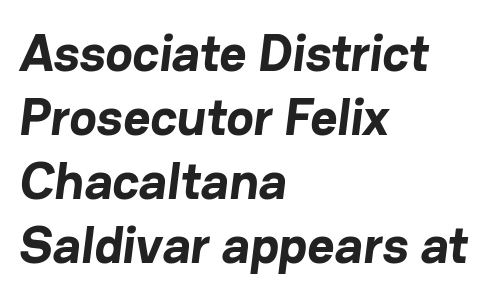
Default kerning and tracking; the words read as compact shapes. The gap between lines stays unmarked. The designer went with a sans here, leaving each stem footless. Looks like regular typesetting: each glyph gets only the width it needs. Line beginnings align vertically; line endings do not. Notice how thick the strokes are: this is what a full bold looks like.
